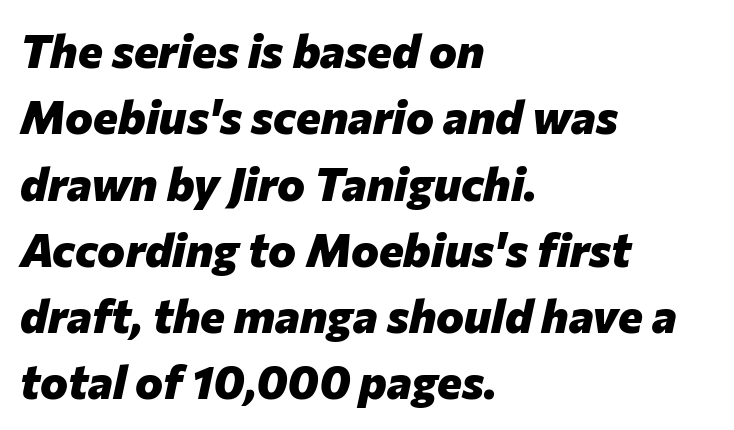
The image shows 47 px heavy type, italic (leaning right); set left-aligned, normal line spacing (1.41x), normal letter spacing, not underlined; low stroke contrast and a medium x-height.
